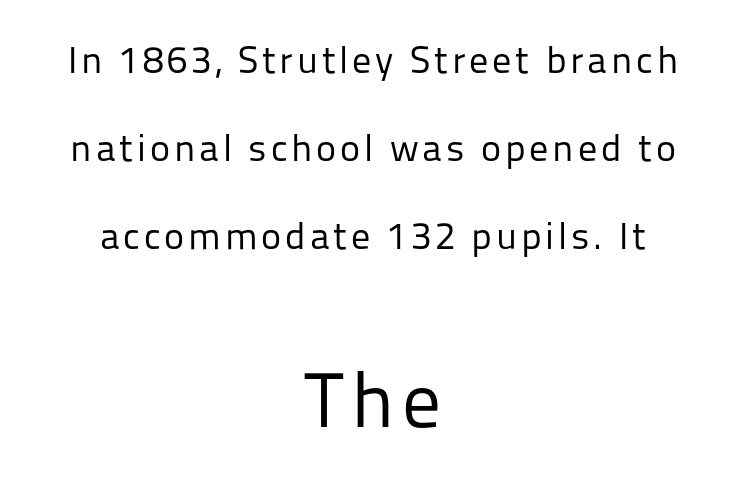
Loosely led — the rows are spread out. Stems here are at most as thick as an everyday book face. Which margin do the lines hug? Neither — every line sits in the middle. Plain, unruled lines of type.
